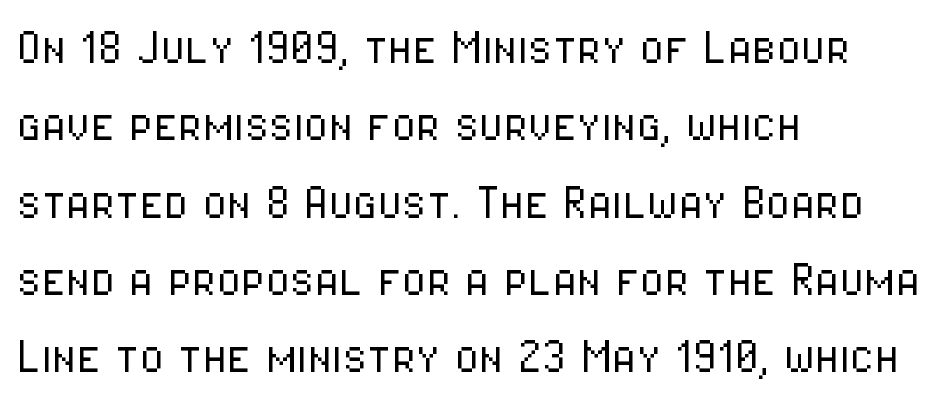
{"serif": "no", "italic": "no", "bold": "no", "weight": "light", "width": "condensed", "stroke_contrast": "low", "x_height": "medium", "monospaced": "no", "underline": "no", "align": "left", "line_spacing": "normal", "line_spacing_ratio": 1.38, "letter_spacing": "normal", "letter_spacing_em": 0.0, "glyph_px": 56}
